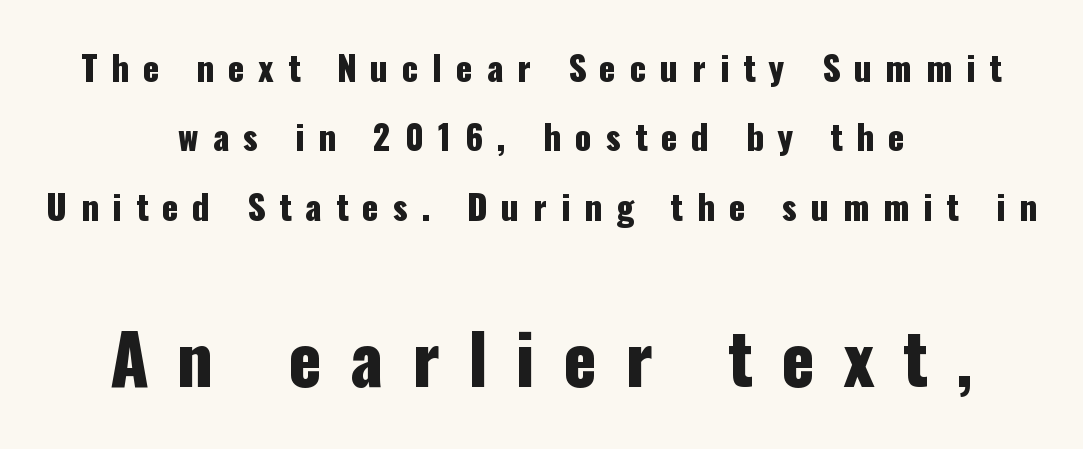
Any mark beneath the type? The region is blank. You could not count columns in this text — the font is proportionally spaced. Bigger letters appear in the bottom chunk; the top chunk is reduced. Where is the straight margin? There isn't one; the lines are centered. These lines stand farther apart than default settings would place them. Every stem runs plumb, perpendicular to the baseline.
